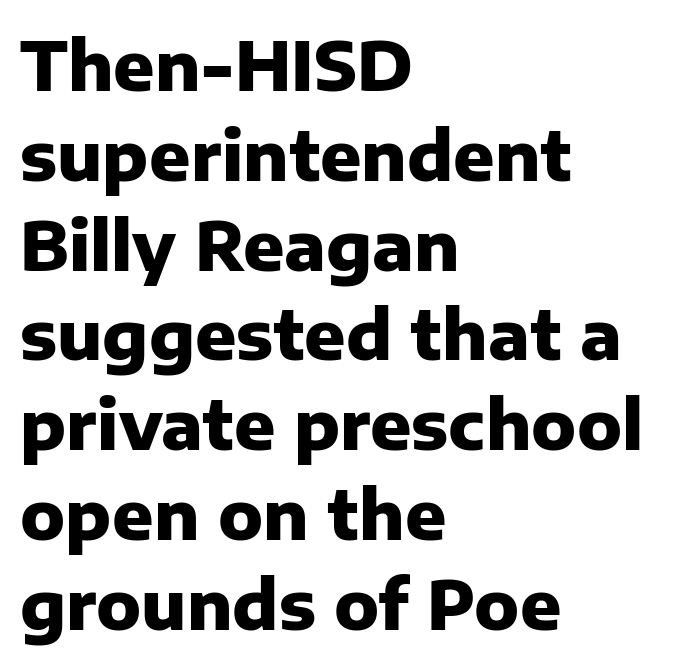
Q: Is the text bold? A: Yes.
Q: Is the text italic (slanted)? A: No, it is upright.
Q: Is the typeface a serif or a sans-serif typeface? A: Sans-serif.
Q: Is the text underlined? A: No.
Q: How is the paragraph aligned? A: Left-aligned.
Q: Is the spacing between letters normal or unusually wide? A: Normal.
Q: Is the spacing between lines tight, normal or loose? A: Normal.
Q: Width (condensed, normal, or wide)? A: Normal.
Q: Stroke contrast? A: Low.
Q: x-height? A: Medium.
Q: Monospaced? A: No.
